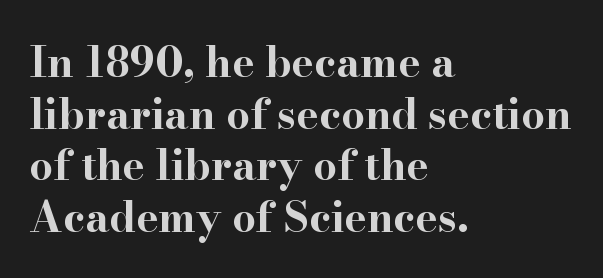
The image shows 42 px bold, wide serif type, upright; set left-aligned, line spacing 1.23x, normal letter spacing, not underlined; high stroke contrast and a small x-height.
